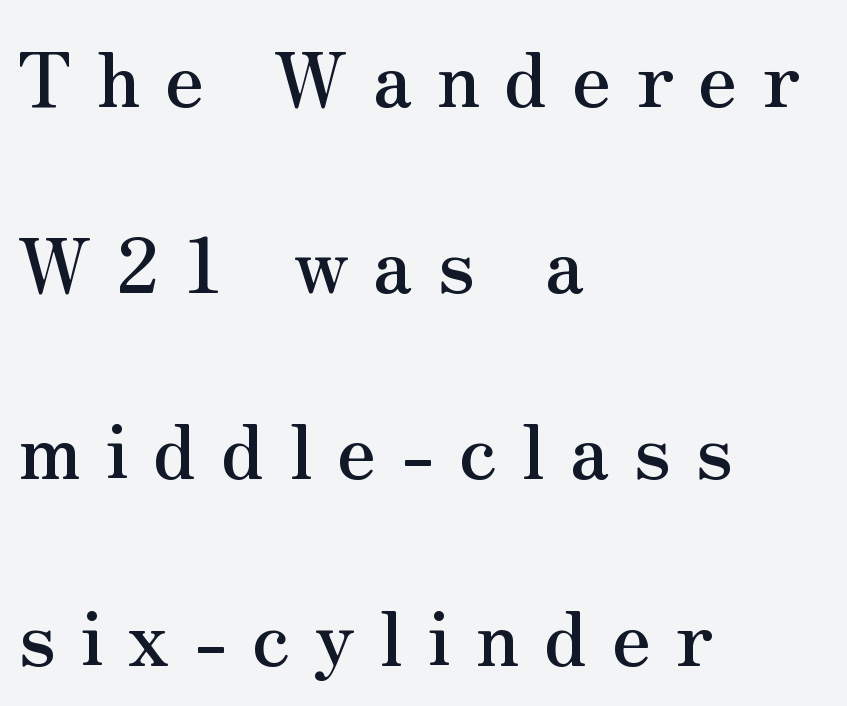
The tracking jumps out immediately: characters are airy and widely separated. Do the characters align in a grid? No, the font is proportional. One-word summary of the alignment: left. These lines stand farther apart than default settings would place them. The font family rendered here belongs to the serif group. The letters stand upright; this is a roman face.
